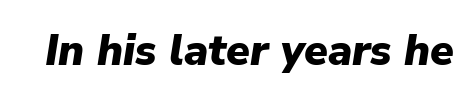
Short note: letters normally spaced. These lines are rendered in a variable-pitch font. The axis of the letterforms is tilted away from vertical. These lines carry a lot of weight — the face is fully bold. This rendering features lettering with no underline.
